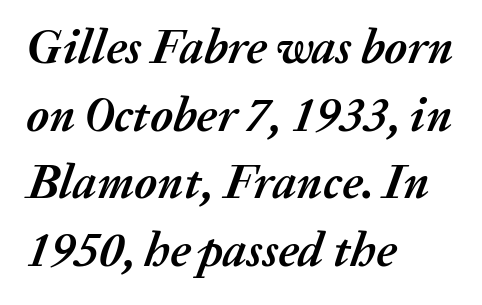
Q: Is the text bold? A: Yes.
Q: Is the text italic (slanted)? A: Yes, it leans right by about 20 degrees.
Q: Is the text underlined? A: No.
Q: How is the paragraph aligned? A: Left-aligned.
Q: Is the spacing between letters normal or unusually wide? A: Normal.
Q: Is the spacing between lines tight, normal or loose? A: Normal.
Q: Width (condensed, normal, or wide)? A: Normal.
Q: Stroke contrast? A: Medium.
Q: x-height? A: Medium.
Q: Monospaced? A: No.
